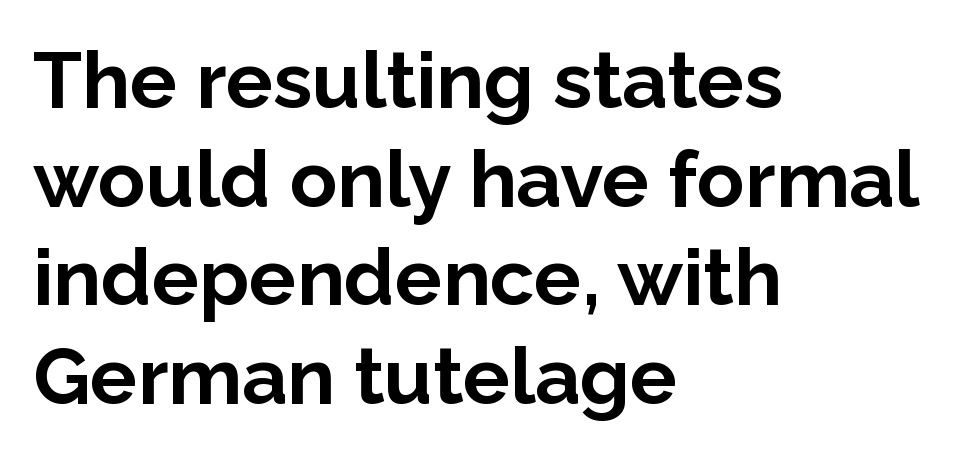
{"serif": "no", "italic": "no", "bold": "yes", "weight": "bold", "width": "normal", "stroke_contrast": "low", "x_height": "medium", "monospaced": "no", "underline": "no", "align": "left", "line_spacing": "normal", "line_spacing_ratio": 1.25, "letter_spacing": "normal", "letter_spacing_em": 0.0, "glyph_px": 79}
